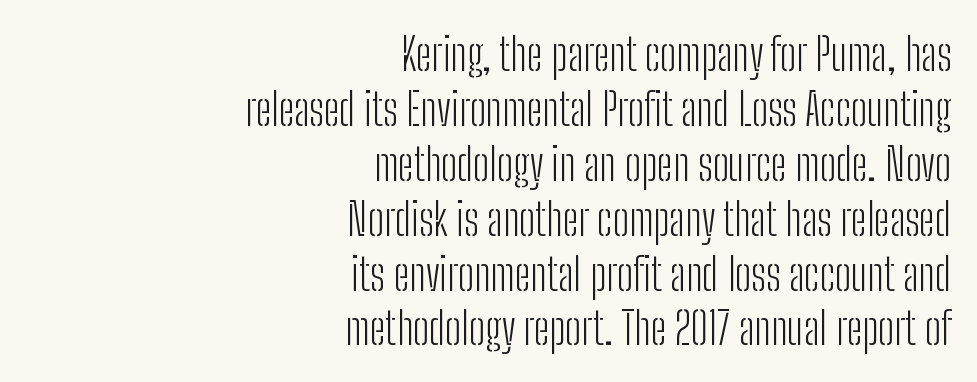
{"serif": "no", "italic": "no", "bold": "no", "weight": "light", "width": "condensed", "stroke_contrast": "low", "x_height": "medium", "monospaced": "no", "underline": "no", "align": "right", "line_spacing_ratio": 1.22, "letter_spacing": "normal", "letter_spacing_em": 0.0, "glyph_px": 45}
